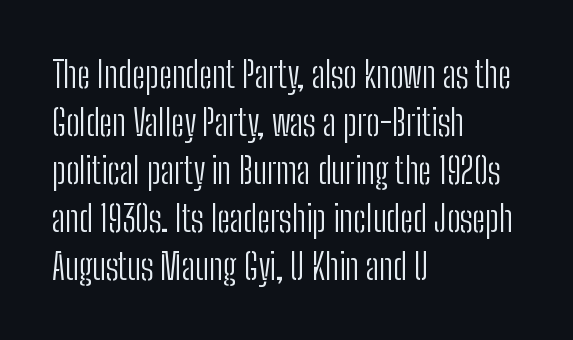
Type style note: lacks serifs. The rendering uses natural spacing where letterforms have individual widths. Rows of type keep a routine distance in the vertical direction. The strip under each line holds only bare page. The weight tops out at a normal text grade.
